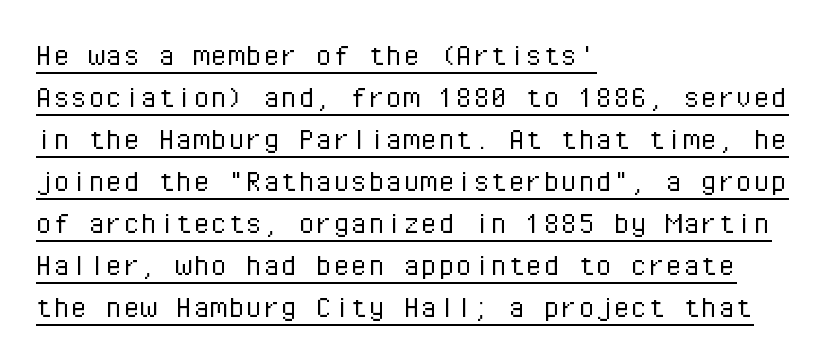
Q: Is the text bold? A: No.
Q: Is the text italic (slanted)? A: No, it is upright.
Q: Is the typeface a serif or a sans-serif typeface? A: Sans-serif.
Q: Is the text underlined? A: Yes.
Q: How is the paragraph aligned? A: Left-aligned.
Q: Is the spacing between letters normal or unusually wide? A: Normal.
Q: Width (condensed, normal, or wide)? A: Normal.
Q: Stroke contrast? A: Low.
Q: x-height? A: Medium.
Q: Monospaced? A: Yes.
